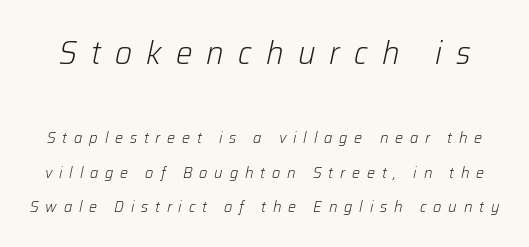
The image shows 33 px light type, italic (leaning right); set loose line spacing (2.17x), unusually wide letter spacing (+0.43 em), not underlined; the first (top) block is 2.06x larger; low stroke contrast and a medium x-height.
